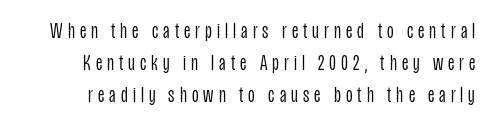
In terms of posture, this sample is upright. The font is comparable to plain body text, perhaps lighter. Vertical spacing — default. The tracking reads as deliberately expanded to a designer's eye. Quick note: underline off.
